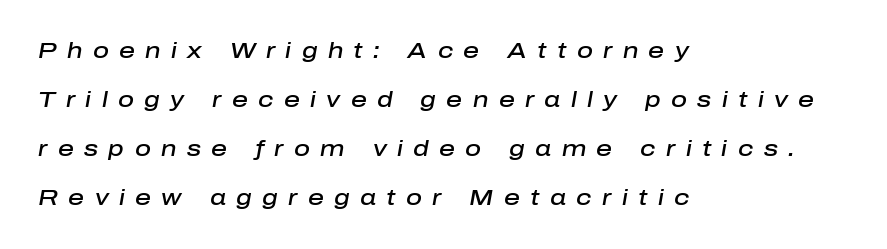
Observe the wide spacing: letters keep a clear distance from each other. The glyphs have the mass of a demibold cut, below bold. When letters slant like this, we call the style italic. Casual observation: everything's shoved over to the left. Nobody drew a line under any word here.
